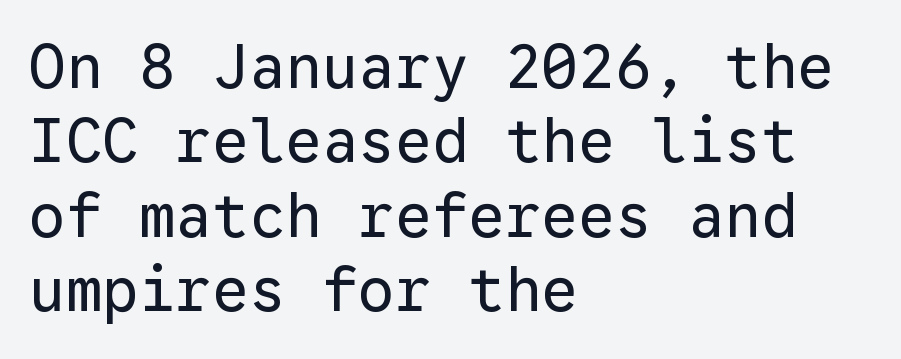
The image shows 61 px regular-weight sans-serif type, upright, monospaced; set left-aligned, line spacing 1.22x, normal letter spacing, not underlined; low stroke contrast and a medium x-height.
